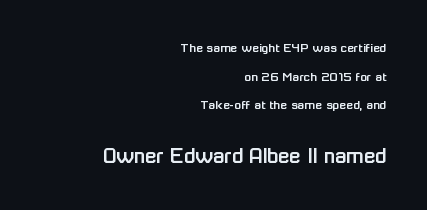
Q: Is the text italic (slanted)? A: No, it is upright.
Q: Is the text underlined? A: No.
Q: How is the paragraph aligned? A: Right-aligned.
Q: Is the spacing between letters normal or unusually wide? A: Normal.
Q: Is the spacing between lines tight, normal or loose? A: Loose.
Q: Which block of text is set in a larger size, the first (top) or the second (bottom)? A: The second (bottom) one.
